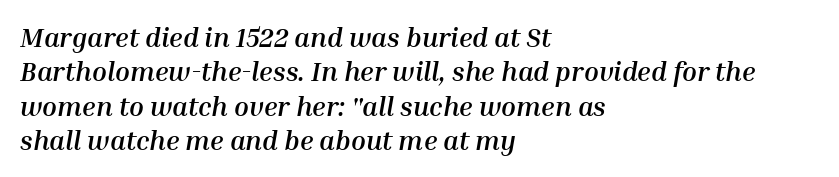
The strokes are fattened all the way to bold. Nobody drew a line under any word here. The typesetter chose a ragged-right arrangement here. Is there much room between lines? A standard amount, neither cramped nor airy.
